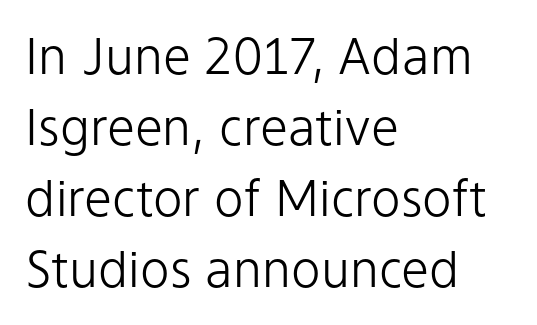
Q: Is the text bold? A: No.
Q: Is the text italic (slanted)? A: No, it is upright.
Q: Is the typeface a serif or a sans-serif typeface? A: Sans-serif.
Q: Is the text underlined? A: No.
Q: How is the paragraph aligned? A: Left-aligned.
Q: Is the spacing between letters normal or unusually wide? A: Normal.
Q: Is the spacing between lines tight, normal or loose? A: Normal.
Q: Width (condensed, normal, or wide)? A: Normal.
Q: Stroke contrast? A: Low.
Q: x-height? A: Medium.
Q: Monospaced? A: No.
